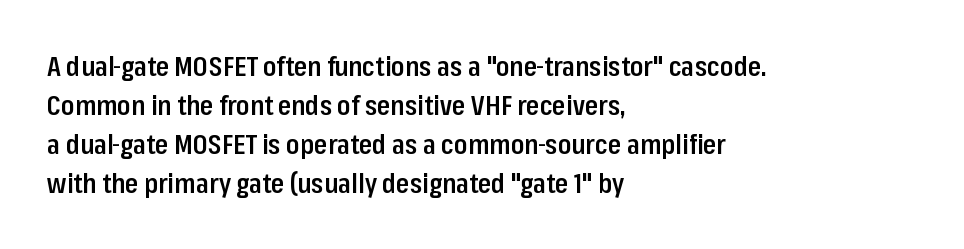
The image shows 27 px text type, upright; set left-aligned, normal line spacing (1.45x), normal letter spacing, not underlined.
